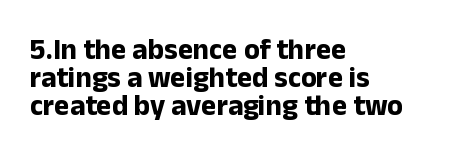
The image shows 29 px bold sans-serif type, upright; set left-aligned, tight line spacing (0.96x), normal letter spacing, not underlined; low stroke contrast and a medium x-height.
